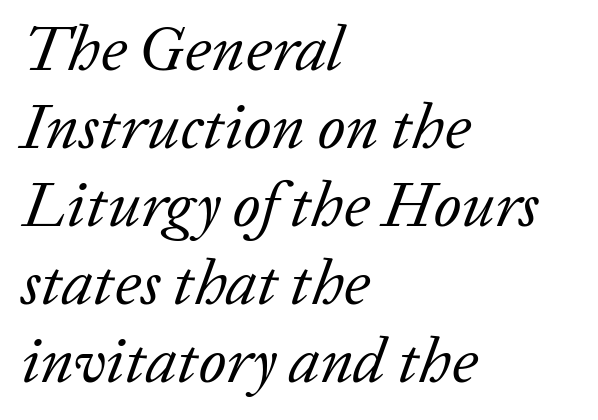
You could not count columns in this text — the font is proportionally spaced. Caption: face not bold, strokes unweighted. If you drew a line through each stem, it would be angled. Look at the bottom of the vertical strokes: they flare into serifs here.
